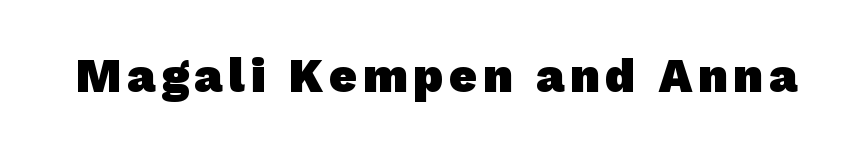
{"serif": "no", "bold": "yes", "weight": "heavy", "width": "normal", "stroke_contrast": "low", "x_height": "medium", "monospaced": "no", "underline": "no", "glyph_px": 48}
